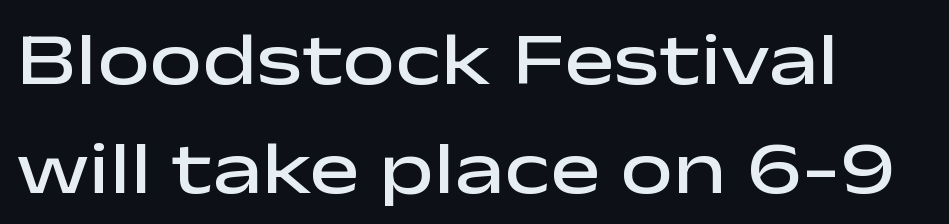
The image shows 75 px semibold, wide sans-serif type, upright; set left-aligned, normal line spacing (1.45x), normal letter spacing, not underlined; low stroke contrast and a medium x-height.
